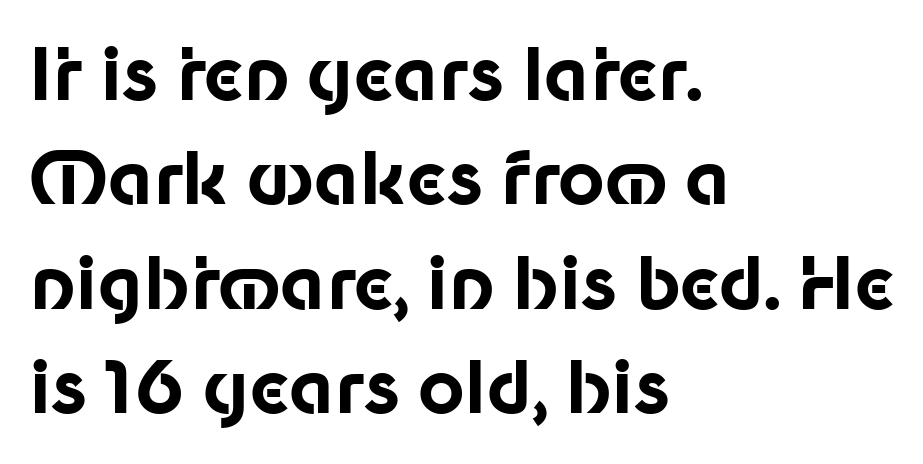
{"serif": "no", "italic": "no", "bold": "yes", "weight": "bold", "width": "normal", "stroke_contrast": "low", "x_height": "medium", "monospaced": "no", "underline": "no", "align": "left", "line_spacing": "normal", "line_spacing_ratio": 1.45, "letter_spacing": "normal", "letter_spacing_em": 0.0, "glyph_px": 72}
